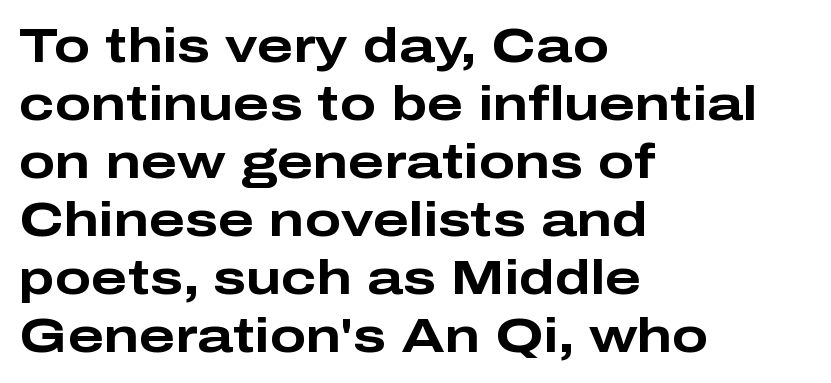
{"serif": "no", "italic": "no", "bold": "yes", "weight": "bold", "width": "wide", "stroke_contrast": "low", "x_height": "medium", "monospaced": "no", "underline": "no", "align": "left", "line_spacing_ratio": 1.21, "letter_spacing": "normal", "letter_spacing_em": 0.0, "glyph_px": 48}
